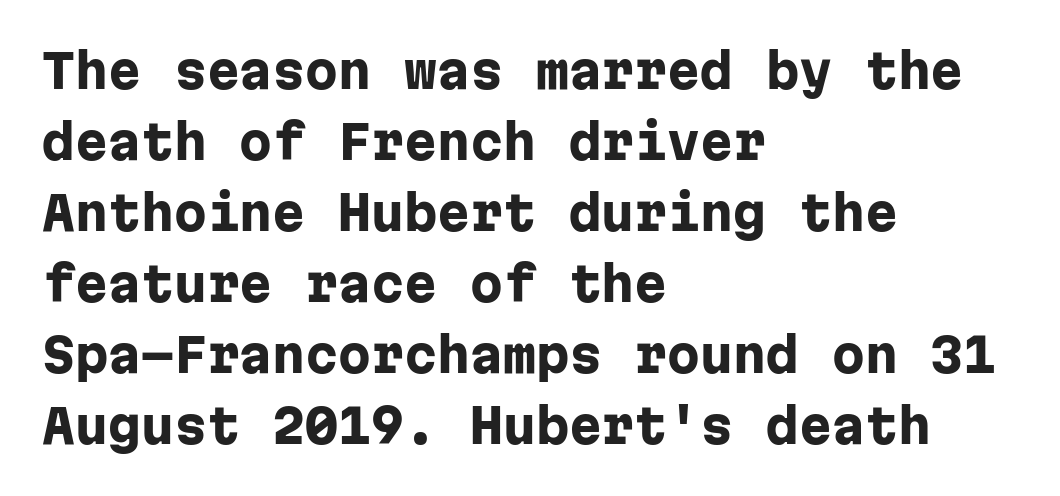
The image shows 47 px heavy sans-serif type, upright, monospaced; set left-aligned, normal line spacing (1.51x), normal letter spacing, not underlined; low stroke contrast and a medium x-height.
